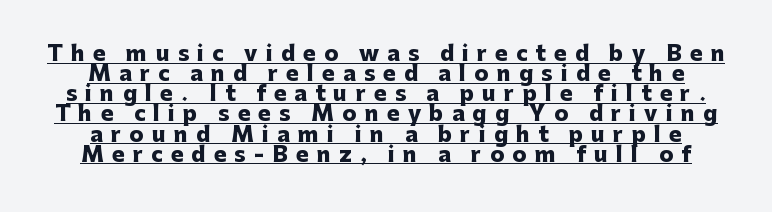
The image shows 21 px bold type, upright; set tight line spacing (0.96x), unusually wide letter spacing (+0.39 em), underlined.
